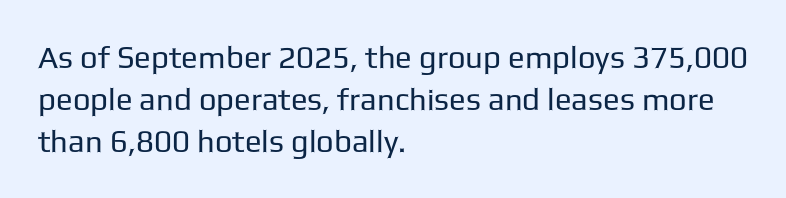
The image shows 31 px regular-weight sans-serif type, upright; set left-aligned, normal line spacing (1.36x), normal letter spacing, not underlined; low stroke contrast and a medium x-height.
